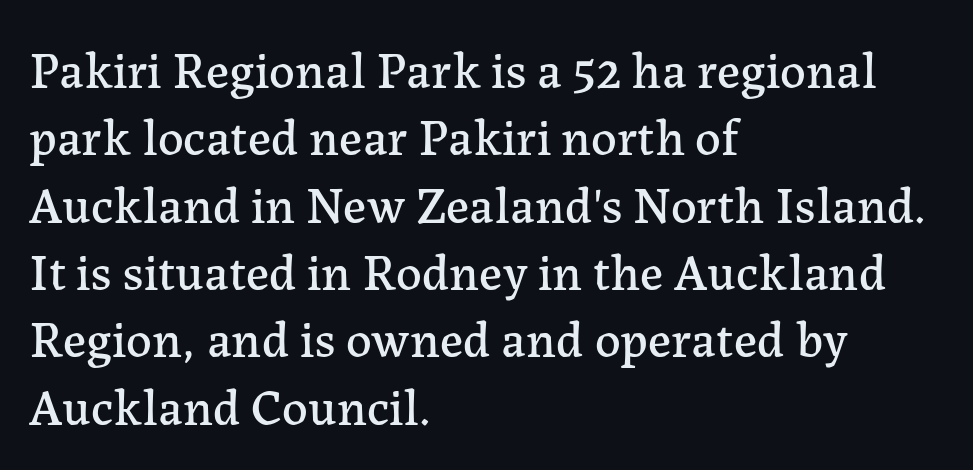
{"serif": "yes", "italic": "no", "width": "normal", "stroke_contrast": "low", "x_height": "medium", "monospaced": "no", "underline": "no", "align": "left", "line_spacing": "normal", "line_spacing_ratio": 1.32, "letter_spacing": "normal", "letter_spacing_em": 0.0, "glyph_px": 51}
